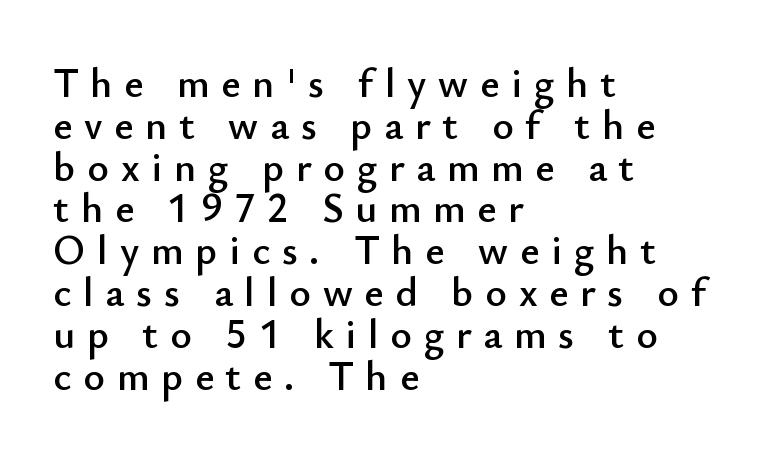
The image shows 41 px sans-serif type, upright; set left-aligned, tight line spacing (1.02x), unusually wide letter spacing (+0.29 em), not underlined; low stroke contrast and a small x-height.
